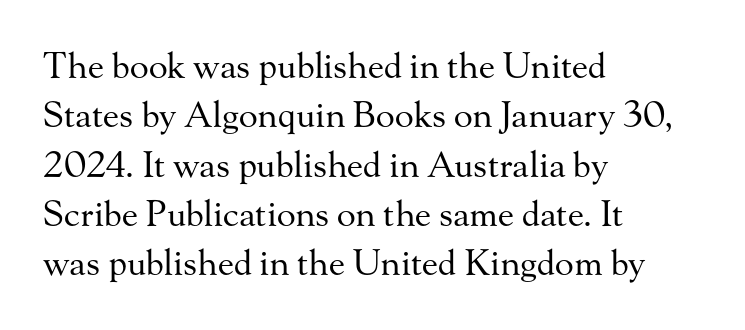
{"serif": "yes", "italic": "no", "bold": "no", "weight": "regular", "width": "normal", "stroke_contrast": "medium", "x_height": "small", "monospaced": "no", "underline": "no", "align": "left", "line_spacing": "normal", "line_spacing_ratio": 1.41, "letter_spacing": "normal", "letter_spacing_em": 0.0, "glyph_px": 35}
